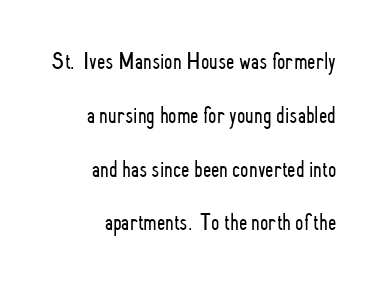
The image shows 24 px text type, upright; set loose line spacing (2.24x), normal letter spacing, not underlined.
